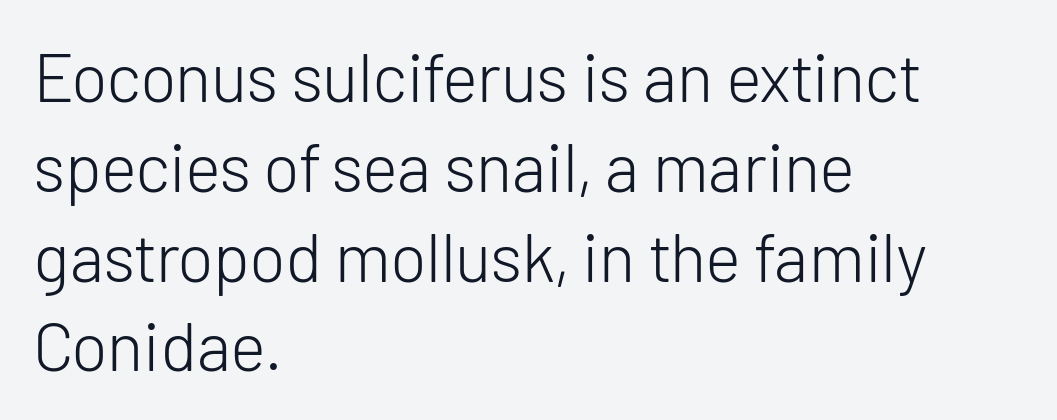
How are the letters spaced? Ordinarily, with no added tracking. The line-height multiplier appears to be the usual default. When letters stand straight like this, we call the style roman or upright. On a weight scale, this lands at 450 or below.
